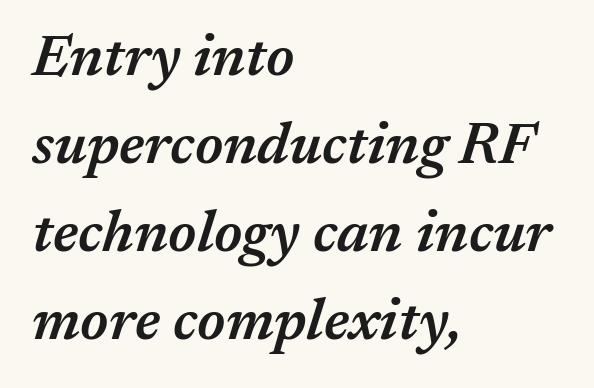
The image shows 58 px semibold type, italic (leaning right); set left-aligned, normal line spacing (1.52x), normal letter spacing, not underlined; medium stroke contrast and a medium x-height.
